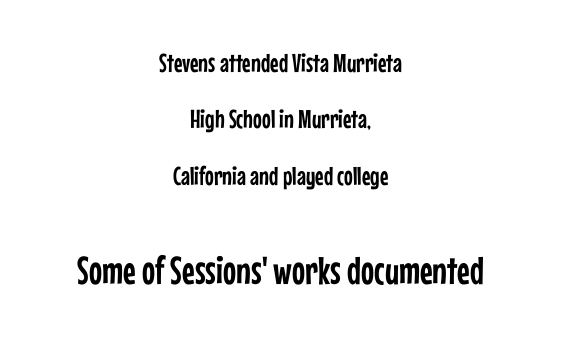
The image shows 39 px condensed sans-serif type, upright; set centered, loose line spacing (2.17x), normal letter spacing, not underlined; the second (bottom) block is 1.5x larger; low stroke contrast and a medium x-height.
